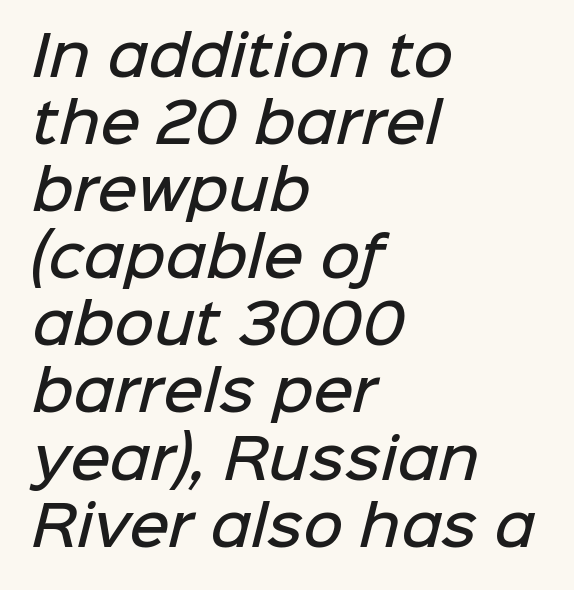
Plain, unruled lines of type. Think of a printed novel: that variable character pitch is what you see here. No extra tracking has been applied to these lines. You can tell from the bare stems that sans-serif type was used. Short and long lines alike share a common starting point at left.
